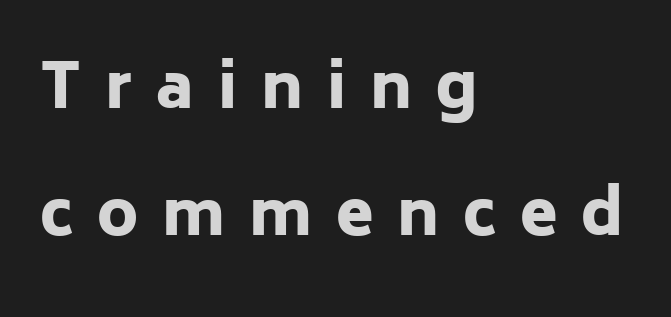
Q: Is the text bold? A: Yes.
Q: Is the text italic (slanted)? A: No, it is upright.
Q: Is the typeface a serif or a sans-serif typeface? A: Sans-serif.
Q: Is the text underlined? A: No.
Q: How is the paragraph aligned? A: Left-aligned.
Q: Is the spacing between letters normal or unusually wide? A: Unusually wide.
Q: Is the spacing between lines tight, normal or loose? A: Loose.
Q: Width (condensed, normal, or wide)? A: Normal.
Q: Stroke contrast? A: Low.
Q: x-height? A: Medium.
Q: Monospaced? A: No.
